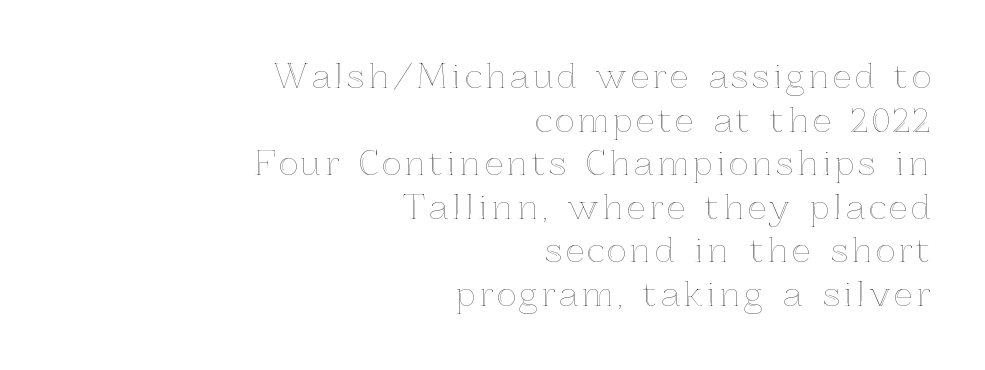
{"italic": "no", "width": "normal", "x_height": "medium", "monospaced": "no", "underline": "no", "align": "right", "line_spacing": "normal", "line_spacing_ratio": 1.32, "glyph_px": 33}
